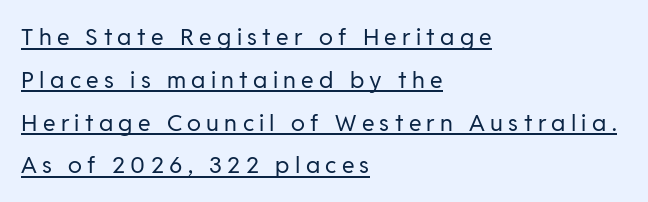
The typesetter chose a ragged-right arrangement here. Descenders here cross a horizontal rule under the line. Every character sits straight up, as roman type does. Characters follow at a spacing far wider than the type designer built in.
